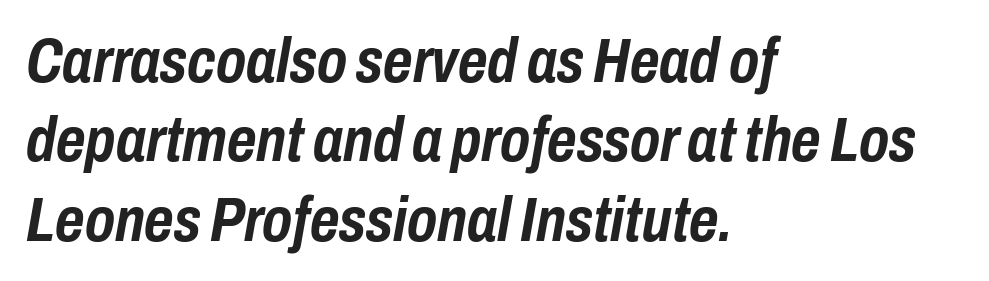
{"italic": "yes", "lean": "right", "slant_degrees": 10, "bold": "yes", "weight": "semibold", "width": "condensed", "stroke_contrast": "low", "x_height": "medium", "monospaced": "no", "underline": "no", "align": "left", "line_spacing": "normal", "line_spacing_ratio": 1.26, "letter_spacing": "normal", "letter_spacing_em": 0.0, "glyph_px": 63}
